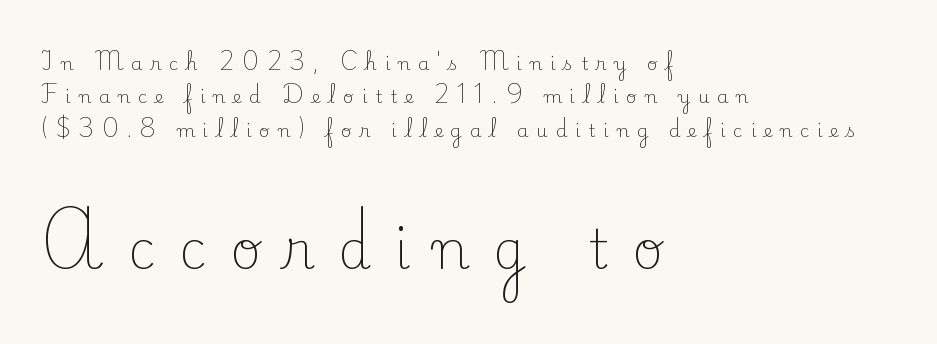
{"serif": "yes", "italic": "no", "bold": "no", "weight": "light", "width": "normal", "stroke_contrast": "low", "x_height": "small", "monospaced": "no", "underline": "no", "align": "left", "line_spacing_ratio": 1.85, "letter_spacing": "wide", "letter_spacing_em": 0.44, "larger_block": "second", "size_ratio": 2.94, "glyph_px": 53}
